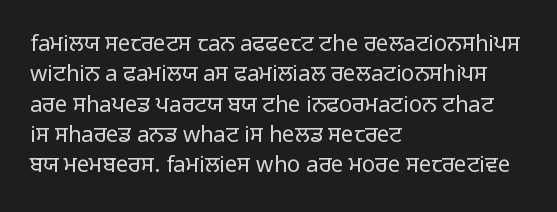
{"italic": "no", "bold": "no", "underline": "no", "align": "left", "line_spacing": "normal", "line_spacing_ratio": 1.38, "letter_spacing": "normal", "letter_spacing_em": 0.0, "glyph_px": 22}
